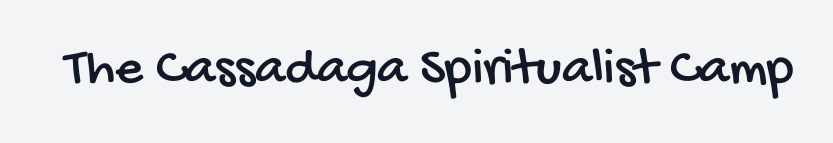
The image shows 54 px condensed sans-serif type; set normal letter spacing, not underlined; low stroke contrast and a large x-height.
